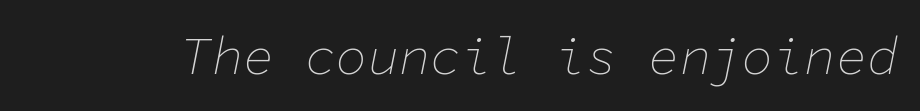
Plain, unruled lines of type. It's the slanting kind of type. The letters look calm and open, with moderate or lighter stems. Inter-character spacing is left at the font's built-in metrics. These lines are rendered in a fixed-pitch font.
